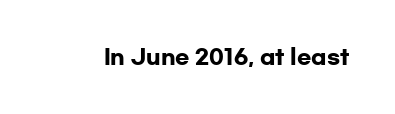
The letterforms sit shoulder to shoulder at normal distance. These lines were composed using upright roman letters. Check the space under the baseline: it is left empty. The sample has been set heavy, in full bold.
